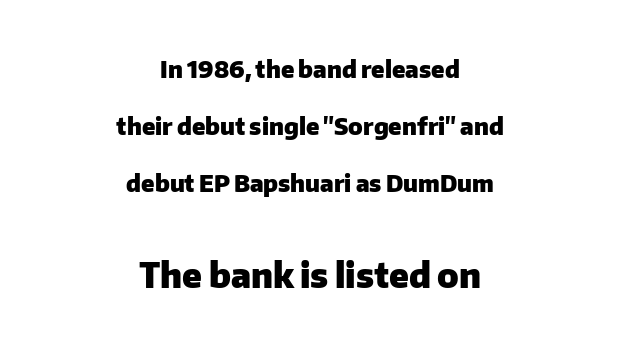
The image shows 34 px heavy sans-serif type, upright; set centered, loose line spacing (2.47x), normal letter spacing, not underlined; the second (bottom) block is 1.48x larger; low stroke contrast and a medium x-height.
